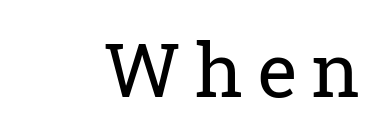
{"serif": "yes", "italic": "no", "bold": "no", "weight": "regular", "width": "normal", "stroke_contrast": "low", "x_height": "medium", "monospaced": "no", "underline": "no", "glyph_px": 75}
